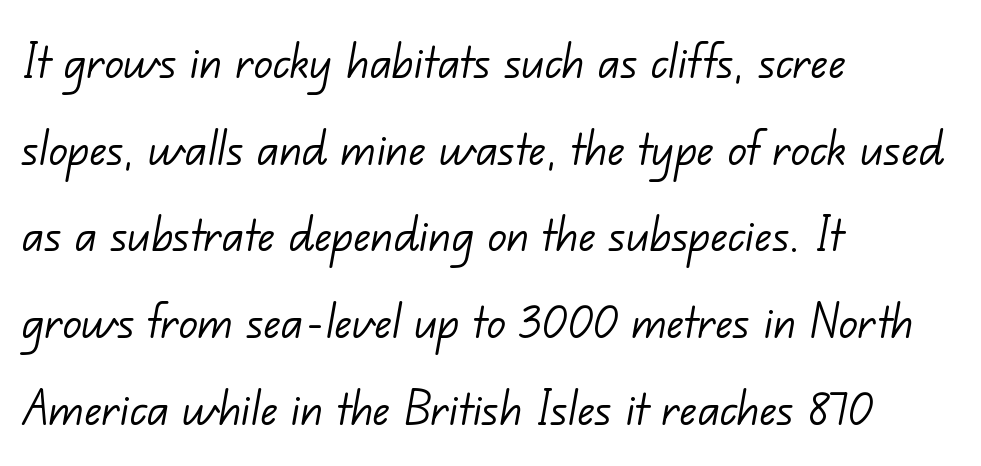
{"serif": "no", "bold": "no", "weight": "light", "width": "normal", "stroke_contrast": "low", "x_height": "small", "monospaced": "no", "underline": "no", "align": "left", "line_spacing": "normal", "line_spacing_ratio": 1.52, "letter_spacing": "normal", "letter_spacing_em": 0.0, "glyph_px": 57}
